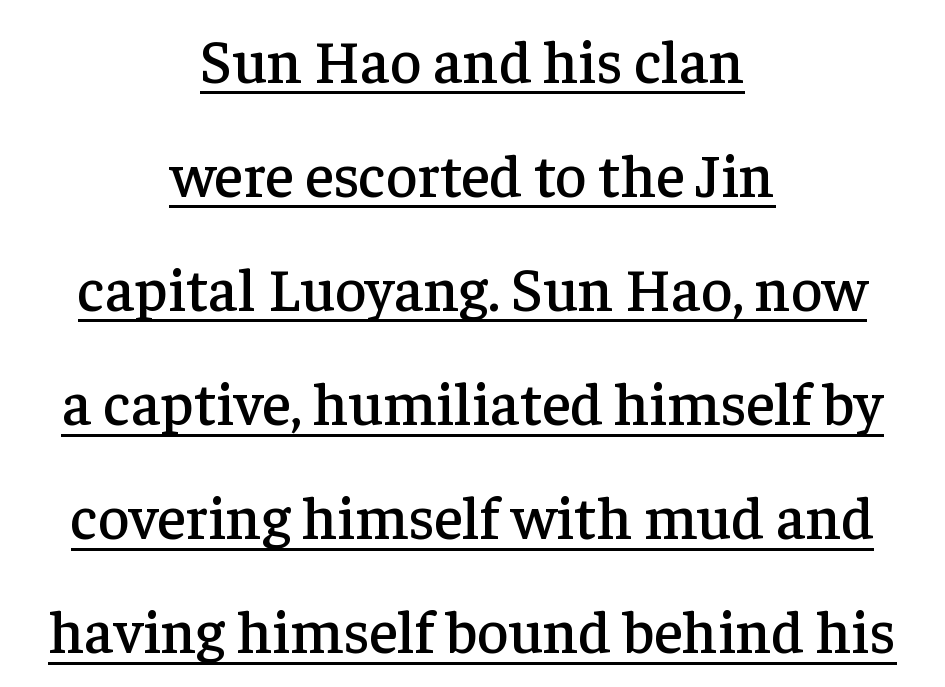
{"serif": "yes", "italic": "no", "width": "normal", "stroke_contrast": "low", "x_height": "medium", "monospaced": "no", "underline": "yes", "align": "center", "line_spacing_ratio": 1.87, "letter_spacing": "normal", "letter_spacing_em": 0.0, "glyph_px": 61}
